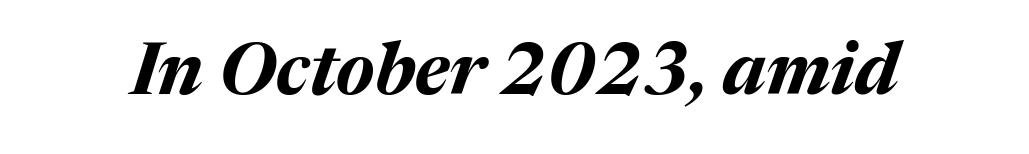
Q: Is the text bold? A: Yes.
Q: Is the text italic (slanted)? A: Yes, it leans right by about 17 degrees.
Q: Is the text underlined? A: No.
Q: Is the spacing between letters normal or unusually wide? A: Normal.
Q: Width (condensed, normal, or wide)? A: Normal.
Q: Stroke contrast? A: Medium.
Q: x-height? A: Medium.
Q: Monospaced? A: No.
